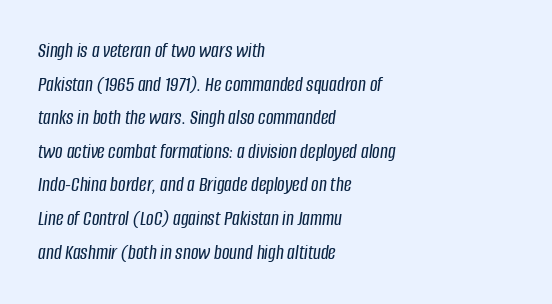
The specimen omits any rule beneath the text block's lines. Is the letter spacing exaggerated? No — it looks like the ordinary default. The ragged edge is on the right, which tells us the setting is flush left. Regarding leading, the lines here are spaced in the standard way. The typography opts for an oblique posture over an upright one.
